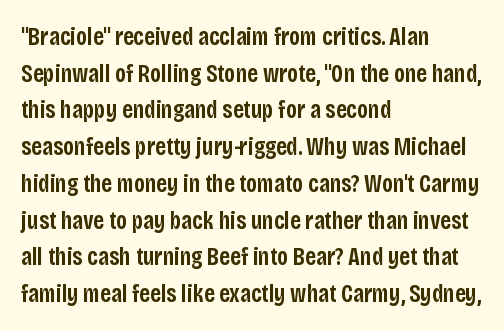
Q: Is the text bold? A: Semi-bold.
Q: Is the text italic (slanted)? A: No, it is upright.
Q: Is the text underlined? A: No.
Q: How is the paragraph aligned? A: Left-aligned.
Q: Is the spacing between letters normal or unusually wide? A: Normal.
Q: Is the spacing between lines tight, normal or loose? A: Normal.
